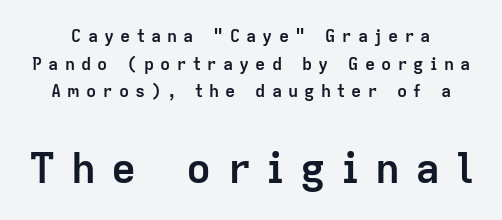
The image shows 42 px semibold sans-serif type, upright; set normal line spacing (1.63x), unusually wide letter spacing (+0.36 em), not underlined; the second (bottom) block is 2.47x larger; low stroke contrast and a medium x-height.
